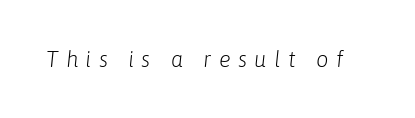
{"italic": "yes", "lean": "right", "slant_degrees": 6, "bold": "no", "underline": "no", "letter_spacing": "wide", "letter_spacing_em": 0.34, "glyph_px": 22}
